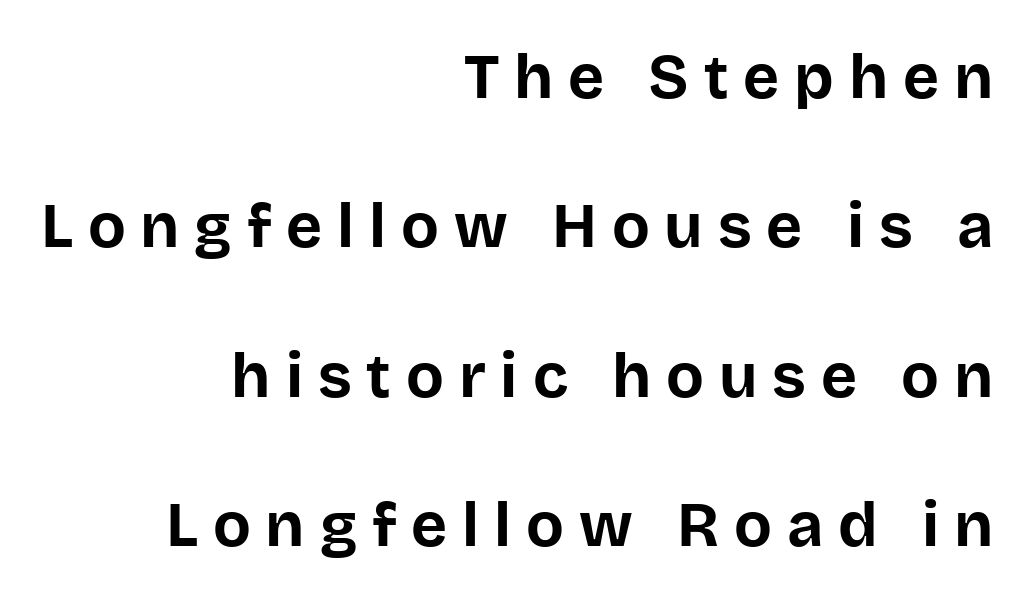
Characters follow at a spacing far wider than the type designer built in. In terms of leading, this rendering errs on the spacious side. Look at the stroke-to-counter ratio: heavy, a bold. Casual observation: everything's shoved over to the right. Here the designer chose a conventional face with non-uniform glyph widths.
